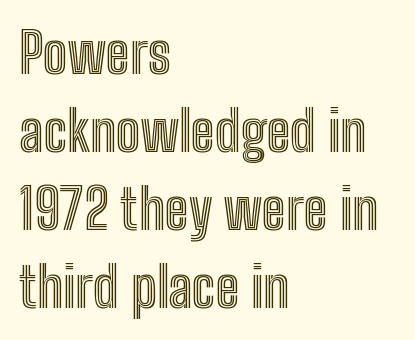
{"italic": "no", "width": "condensed", "x_height": "medium", "monospaced": "no", "underline": "no", "align": "left", "line_spacing": "normal", "line_spacing_ratio": 1.42, "letter_spacing": "normal", "letter_spacing_em": 0.0, "glyph_px": 55}
